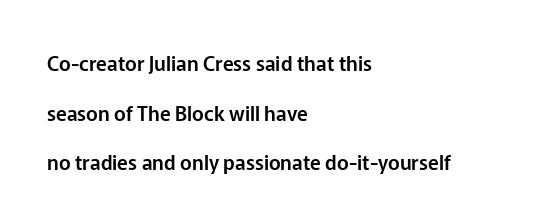
The image shows 20 px text type, upright; set left-aligned, loose line spacing (2.48x), normal letter spacing, not underlined.
